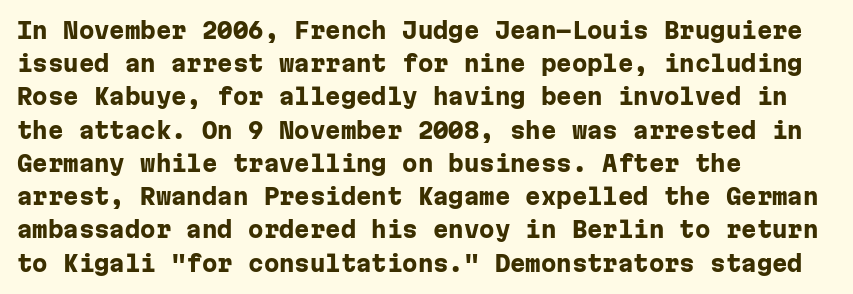
{"italic": "no", "bold": "yes", "underline": "no", "align": "left", "line_spacing": "normal", "line_spacing_ratio": 1.51, "letter_spacing": "normal", "letter_spacing_em": 0.0, "glyph_px": 22}
